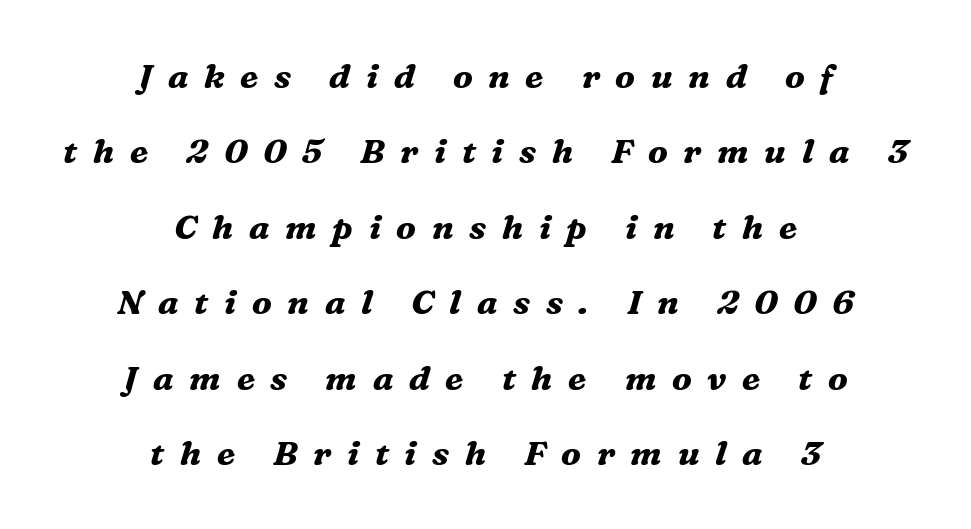
Is this a fixed-width face? No — the glyphs have proportional, varying widths. This is heavy type, rendered in bold. Whoever set this chose breathing room over compactness in the vertical rhythm. Anything drawn beneath the words? Only blank space.
